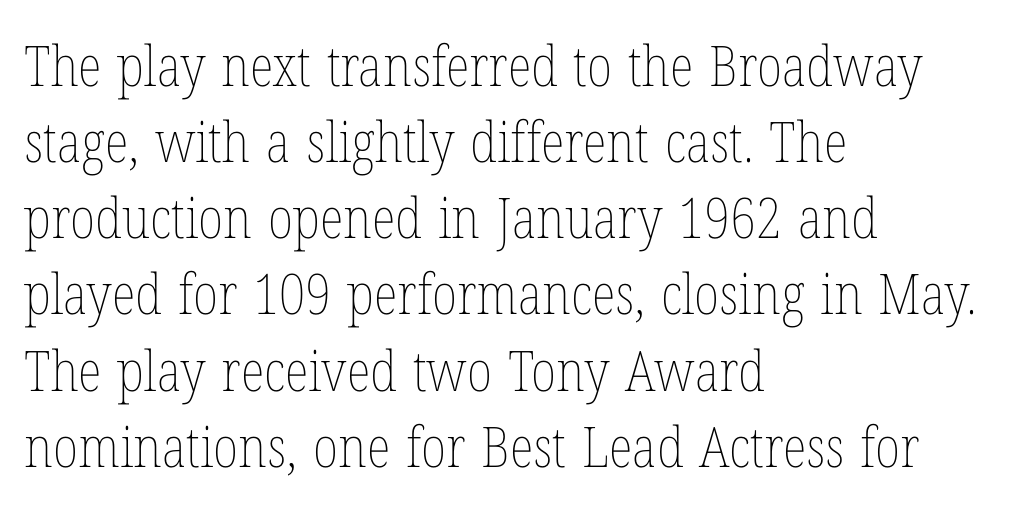
Q: Is the text bold? A: No.
Q: Is the text italic (slanted)? A: No, it is upright.
Q: Is the text underlined? A: No.
Q: How is the paragraph aligned? A: Left-aligned.
Q: Is the spacing between letters normal or unusually wide? A: Normal.
Q: Is the spacing between lines tight, normal or loose? A: Normal.
Q: Width (condensed, normal, or wide)? A: Condensed.
Q: Stroke contrast? A: Low.
Q: x-height? A: Medium.
Q: Monospaced? A: No.
